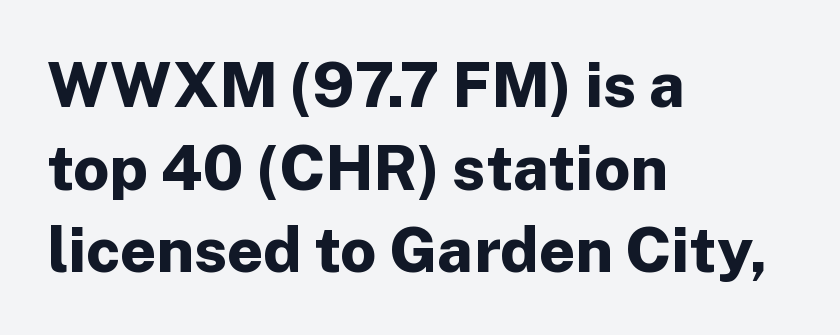
The image shows 63 px bold sans-serif type, upright; set left-aligned, normal line spacing (1.31x), normal letter spacing, not underlined; low stroke contrast and a medium x-height.
